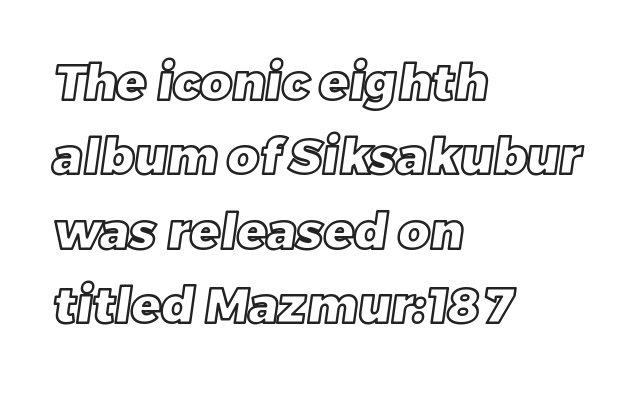
Q: Is the text underlined? A: No.
Q: How is the paragraph aligned? A: Left-aligned.
Q: Is the spacing between letters normal or unusually wide? A: Normal.
Q: Is the spacing between lines tight, normal or loose? A: Normal.
Q: Width (condensed, normal, or wide)? A: Normal.
Q: x-height? A: Large.
Q: Monospaced? A: No.
